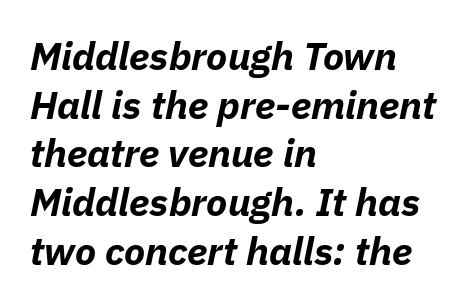
Nobody touched the tracking dial on this one. The font is running at its bold setting. Reading down the column, the eye jumps a familiar distance to each next line. Proportional: the letters do not fall into vertical columns. Characters are canted at an angle relative to the baseline's perpendicular. The zone under the glyphs is completely vacant.
